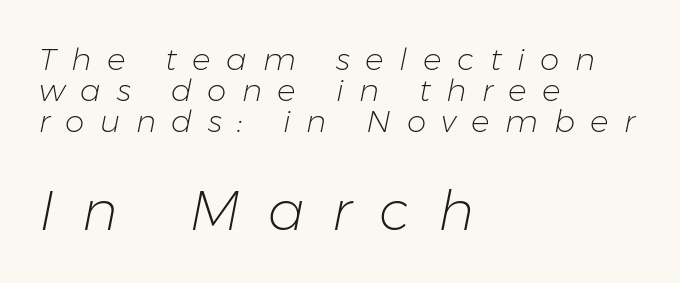
A typesetter would call this proportional, since set widths differ per character. Does the leading feel generous? Not at all — it's pinched. Horizontally, the lines are justified to the leading edge only. These lines have a slow, spaced-out rhythm from letter to letter.
